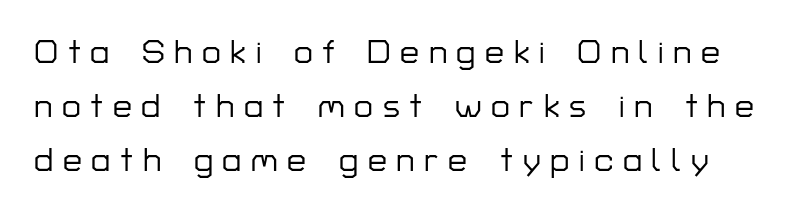
No feet cap the strokes, marking this as sans-serif type. It's the straight-up-and-down kind of type. Reading down the column, the eye jumps a familiar distance to each next line. Short note: letters widely spaced.
